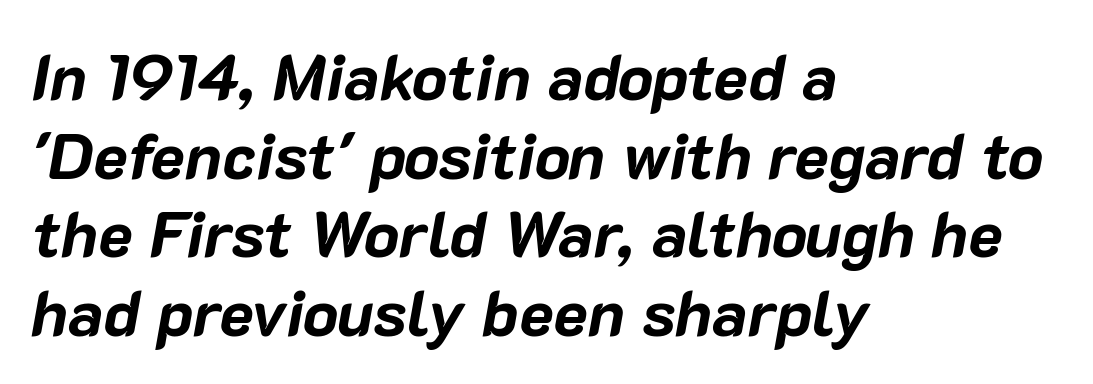
Q: Is the text bold? A: Yes.
Q: Is the text italic (slanted)? A: Yes, it leans right by about 10 degrees.
Q: Is the text underlined? A: No.
Q: How is the paragraph aligned? A: Left-aligned.
Q: Is the spacing between letters normal or unusually wide? A: Normal.
Q: Width (condensed, normal, or wide)? A: Normal.
Q: Stroke contrast? A: Low.
Q: x-height? A: Medium.
Q: Monospaced? A: No.
